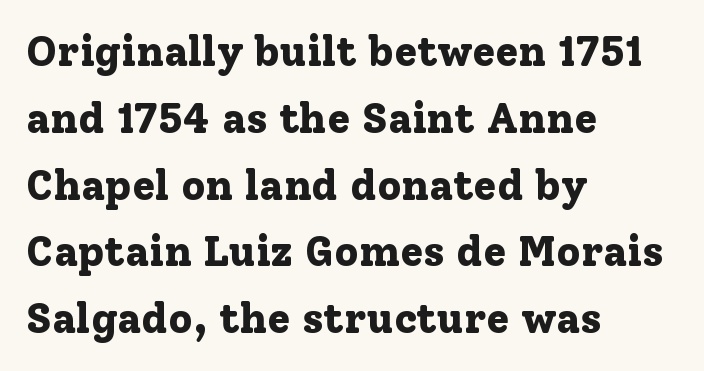
Q: Is the text bold? A: Yes.
Q: Is the text italic (slanted)? A: No, it is upright.
Q: Is the typeface a serif or a sans-serif typeface? A: Serif.
Q: Is the text underlined? A: No.
Q: How is the paragraph aligned? A: Left-aligned.
Q: Is the spacing between letters normal or unusually wide? A: Normal.
Q: Is the spacing between lines tight, normal or loose? A: Normal.
Q: Width (condensed, normal, or wide)? A: Normal.
Q: Stroke contrast? A: Low.
Q: x-height? A: Medium.
Q: Monospaced? A: No.
